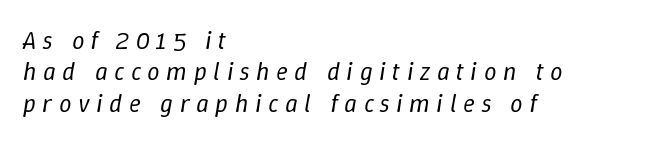
The image shows 25 px text type, italic (leaning right); set left-aligned, normal line spacing (1.26x), unusually wide letter spacing (+0.26 em), not underlined.
